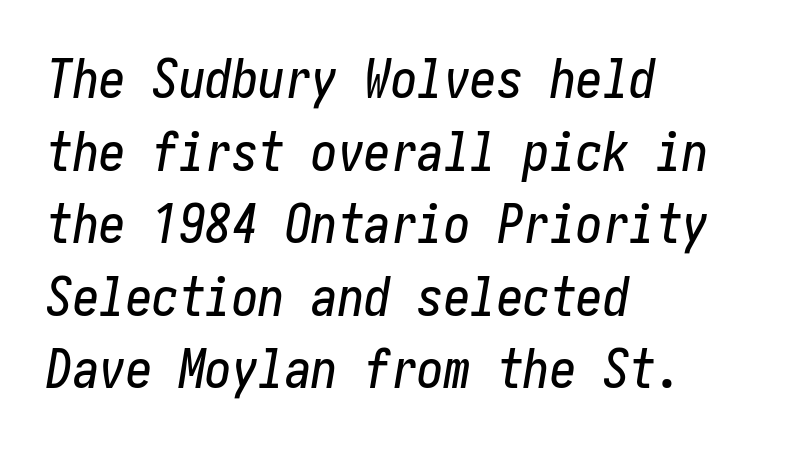
Q: Is the text italic (slanted)? A: Yes, it leans right by about 10 degrees.
Q: Is the text underlined? A: No.
Q: How is the paragraph aligned? A: Left-aligned.
Q: Is the spacing between letters normal or unusually wide? A: Normal.
Q: Is the spacing between lines tight, normal or loose? A: Normal.
Q: Width (condensed, normal, or wide)? A: Condensed.
Q: Stroke contrast? A: Low.
Q: x-height? A: Medium.
